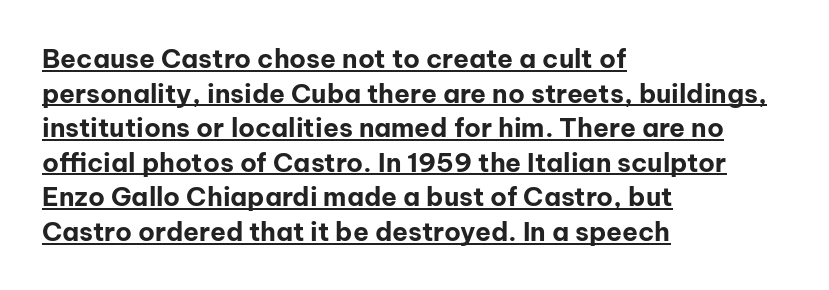
These lines carry a lot of weight — the face is fully bold. Horizontally, the lines are justified to the leading edge only. Regular leading. The string is rendered with underlining switched on. Does the lettering tilt? It doesn't — this is upright. Nothing unusual about the tracking: characters are spaced as the font intends.
